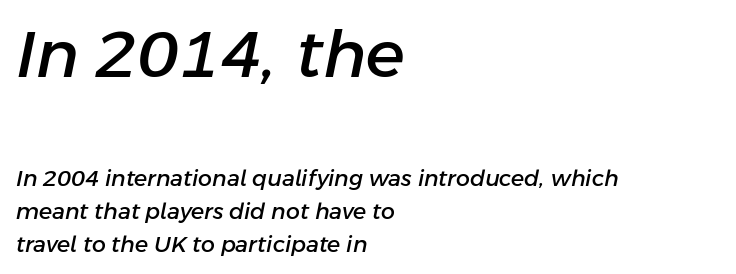
The image shows 65 px text type, italic (leaning right); set left-aligned, normal line spacing (1.5x), normal letter spacing, not underlined; the first (top) block is 2.95x larger; low stroke contrast and a medium x-height.
